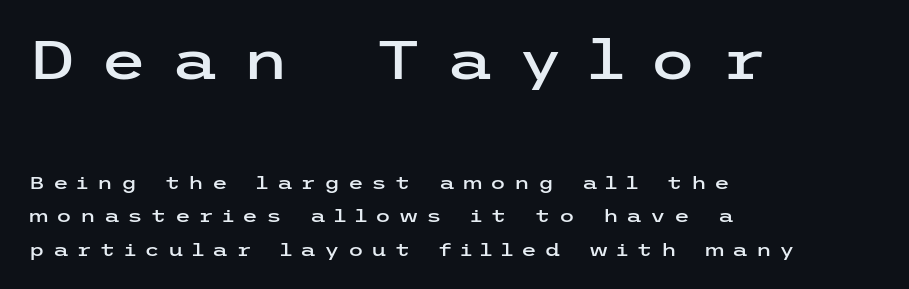
Q: Is the text italic (slanted)? A: No, it is upright.
Q: Is the typeface a serif or a sans-serif typeface? A: Sans-serif.
Q: Is the text underlined? A: No.
Q: How is the paragraph aligned? A: Left-aligned.
Q: Is the spacing between letters normal or unusually wide? A: Unusually wide.
Q: Which block of text is set in a larger size, the first (top) or the second (bottom)? A: The first (top) one.
Q: Width (condensed, normal, or wide)? A: Wide.
Q: Stroke contrast? A: Low.
Q: x-height? A: Medium.
